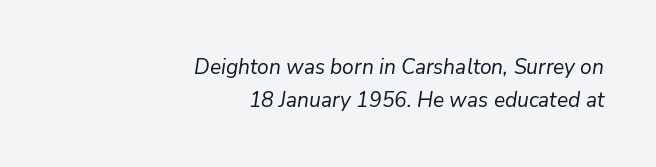
{"italic": "yes", "lean": "right", "slant_degrees": 9, "bold": "no", "underline": "no", "align": "right", "line_spacing": "normal", "line_spacing_ratio": 1.57, "letter_spacing": "normal", "letter_spacing_em": 0.0, "glyph_px": 21}
